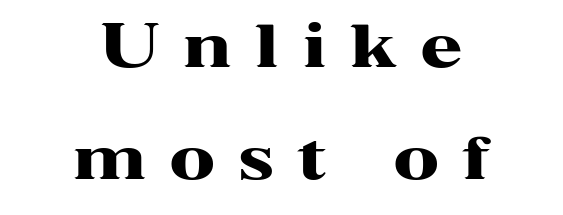
The image shows 60 px heavy, wide serif type, upright; set centered, line spacing 1.86x, unusually wide letter spacing (+0.41 em), not underlined; high stroke contrast and a medium x-height.
